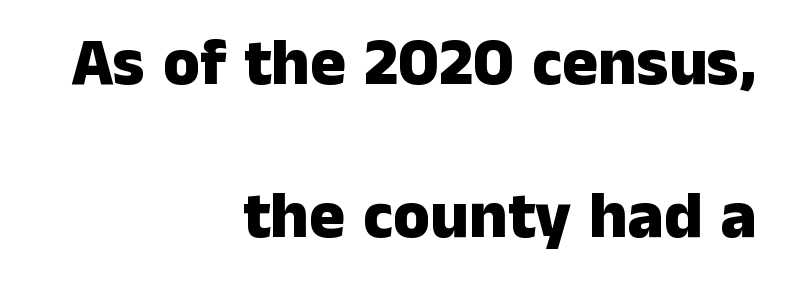
Each glyph is drawn with heavy, bold strokes. Spacing between characters is what you'd get straight out of the box. Alignment: flush right. Plain, unruled lines of type. Airy leading. The lettering holds an erect, upright posture throughout.
